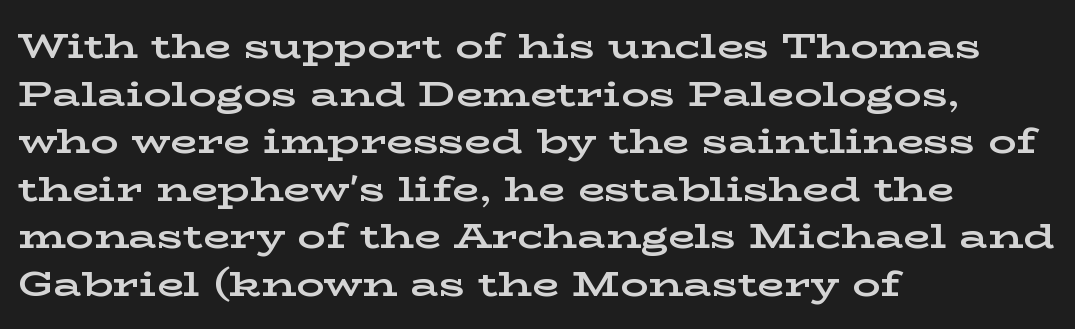
The image shows 35 px bold, wide serif type, upright; set left-aligned, normal line spacing (1.36x), normal letter spacing, not underlined; low stroke contrast and a medium x-height.
